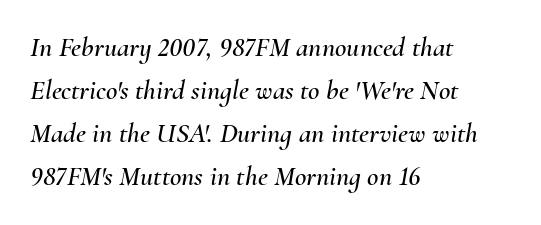
Q: Is the text italic (slanted)? A: Yes, it leans right by about 10 degrees.
Q: Is the text underlined? A: No.
Q: How is the paragraph aligned? A: Left-aligned.
Q: Is the spacing between letters normal or unusually wide? A: Normal.
Q: Is the spacing between lines tight, normal or loose? A: Normal.
Q: Width (condensed, normal, or wide)? A: Normal.
Q: Stroke contrast? A: Medium.
Q: x-height? A: Small.
Q: Monospaced? A: No.
